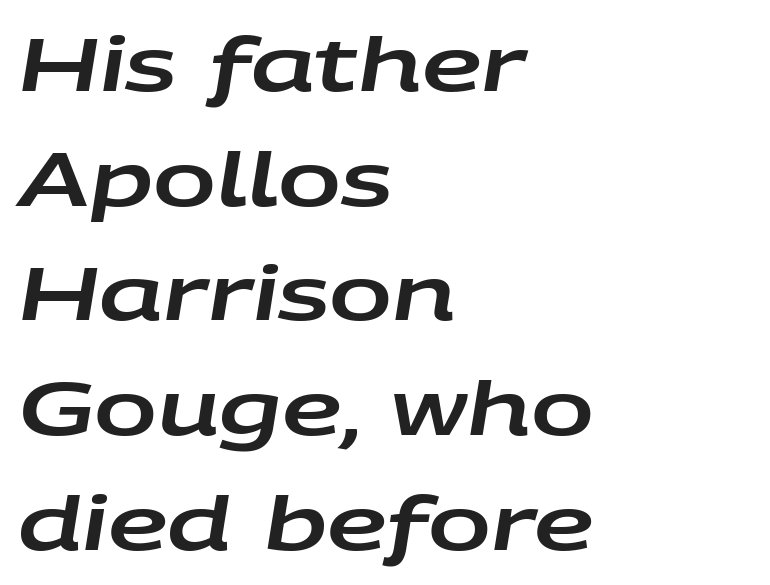
The image shows 75 px wide type, italic (leaning right); set left-aligned, normal line spacing (1.53x), normal letter spacing, not underlined; low stroke contrast and a large x-height.
